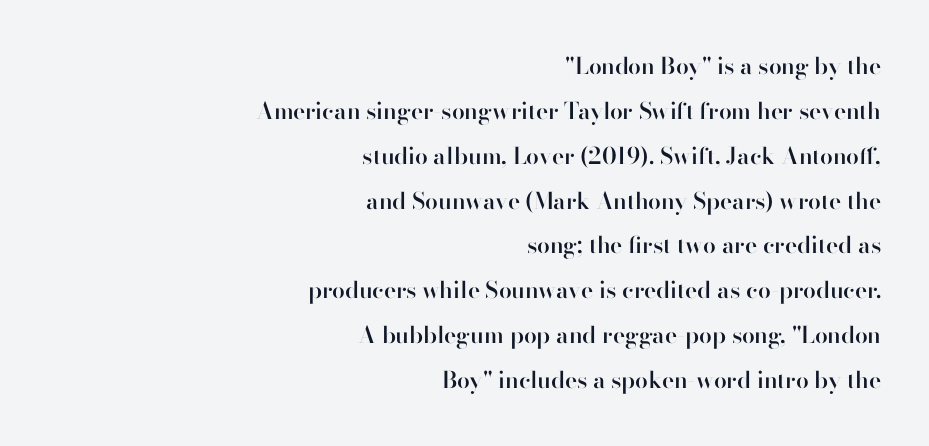
Q: Is the text bold? A: Semi-bold.
Q: Is the text italic (slanted)? A: No, it is upright.
Q: Is the text underlined? A: No.
Q: How is the paragraph aligned? A: Right-aligned.
Q: Is the spacing between letters normal or unusually wide? A: Normal.
Q: Is the spacing between lines tight, normal or loose? A: Loose.
